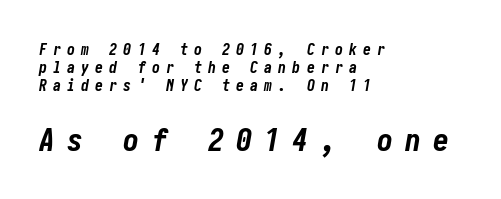
Q: Is the text bold? A: Yes.
Q: Is the text italic (slanted)? A: Yes, it leans right by about 10 degrees.
Q: Is the text underlined? A: No.
Q: How is the paragraph aligned? A: Left-aligned.
Q: Is the spacing between letters normal or unusually wide? A: Unusually wide.
Q: Is the spacing between lines tight, normal or loose? A: Tight.
Q: Which block of text is set in a larger size, the first (top) or the second (bottom)? A: The second (bottom) one.
Q: Width (condensed, normal, or wide)? A: Condensed.
Q: Stroke contrast? A: Low.
Q: x-height? A: Medium.
